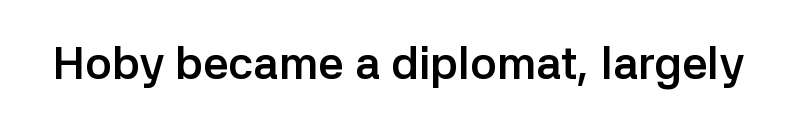
{"serif": "no", "italic": "no", "bold": "yes", "weight": "semibold", "width": "normal", "stroke_contrast": "low", "x_height": "medium", "monospaced": "no", "underline": "no", "letter_spacing": "normal", "letter_spacing_em": 0.0, "glyph_px": 45}
